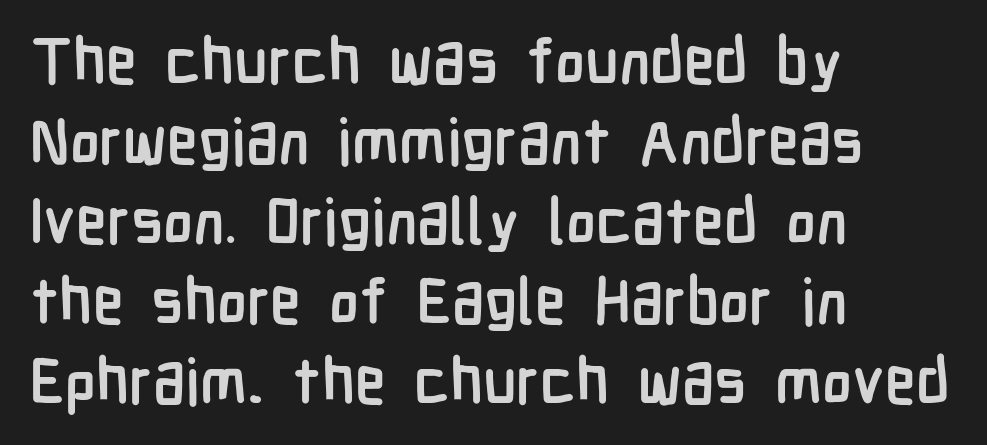
Q: Is the text bold? A: Yes.
Q: Is the text italic (slanted)? A: No, it is upright.
Q: Is the typeface a serif or a sans-serif typeface? A: Sans-serif.
Q: Is the text underlined? A: No.
Q: How is the paragraph aligned? A: Left-aligned.
Q: Is the spacing between letters normal or unusually wide? A: Normal.
Q: Is the spacing between lines tight, normal or loose? A: Normal.
Q: Width (condensed, normal, or wide)? A: Condensed.
Q: Stroke contrast? A: Low.
Q: x-height? A: Medium.
Q: Monospaced? A: No.
